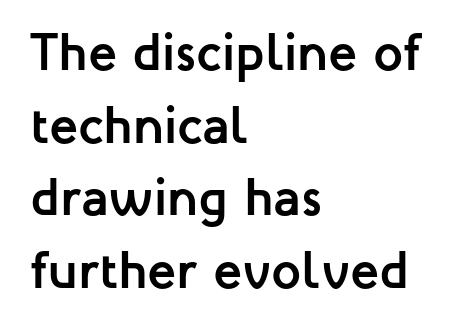
Is the type bold? Yes — the strokes are clearly thick and heavy. You could not count columns in this text — the font is proportionally spaced. Normally led — the rows are evenly, conventionally spaced. The foot of each line stays bare and open.
